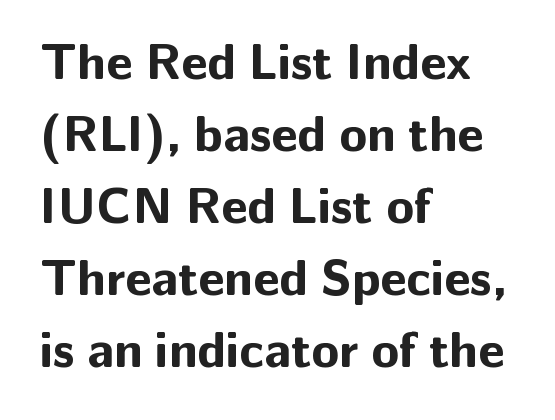
The image shows 51 px bold sans-serif type, upright; set left-aligned, normal line spacing (1.41x), normal letter spacing, not underlined; low stroke contrast and a medium x-height.
